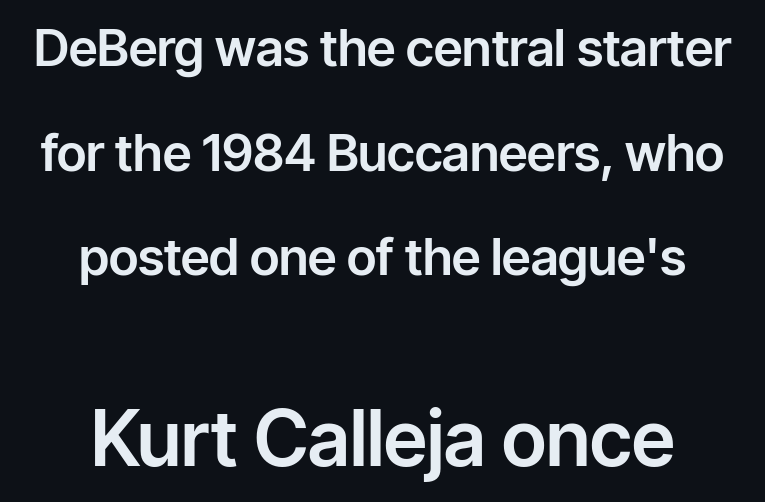
The image shows 77 px sans-serif type, upright; set centered, loose line spacing (2.05x), normal letter spacing, not underlined; the second (bottom) block is 1.51x larger; low stroke contrast and a medium x-height.
